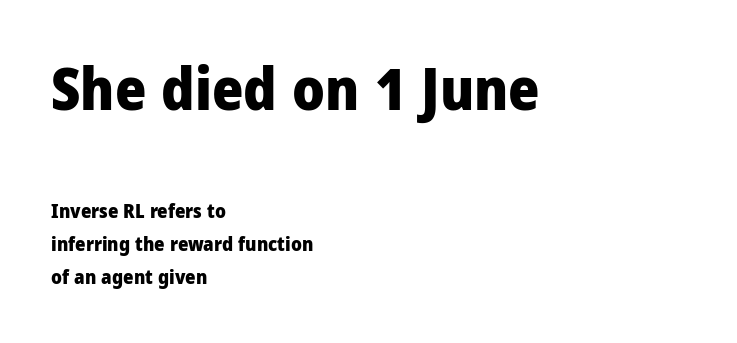
Characters follow at the spacing the type designer built in. Looks like regular typesetting: each glyph gets only the width it needs. The passage shown is not underscored anywhere. All the whitespace from short lines collects on the right. Quick note: interline space is typical.
